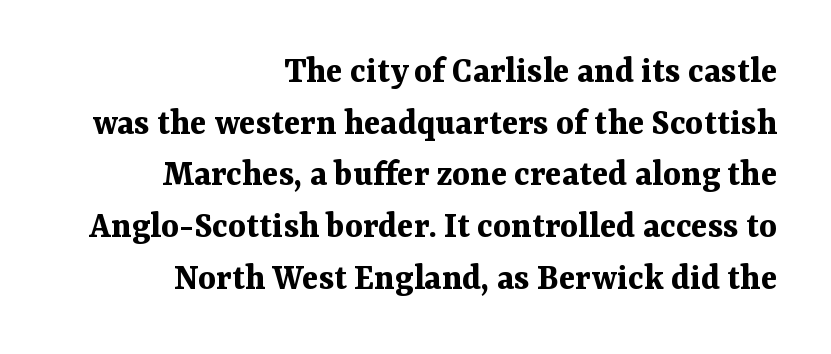
The image shows 38 px bold serif type, upright; set right-aligned, normal line spacing (1.36x), normal letter spacing, not underlined; medium stroke contrast and a medium x-height.
